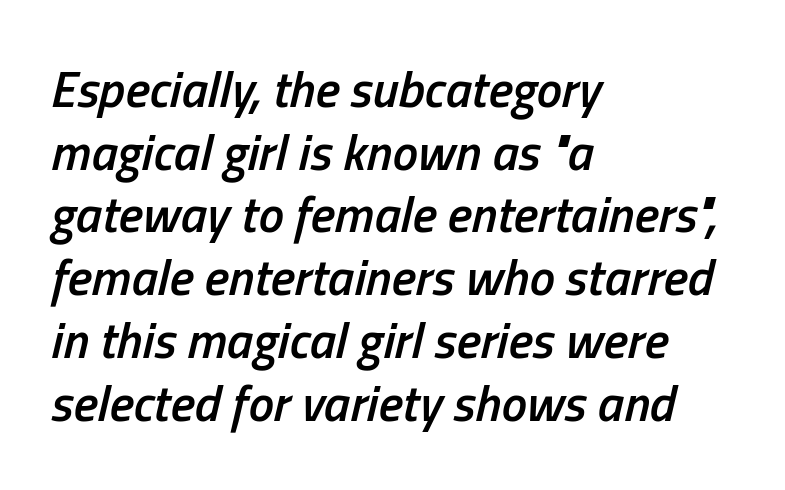
The foot of each line stays bare and open. Style check: oblique. Its strokes are somewhat broadened, the hallmark of semibold type. The letters advance in unequal steps, a hallmark of proportional type.
